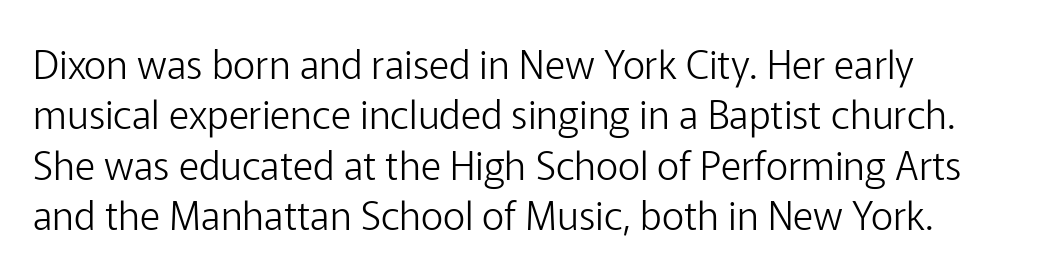
The image shows 39 px light sans-serif type, upright; set left-aligned, normal line spacing (1.29x), normal letter spacing, not underlined; low stroke contrast and a medium x-height.
